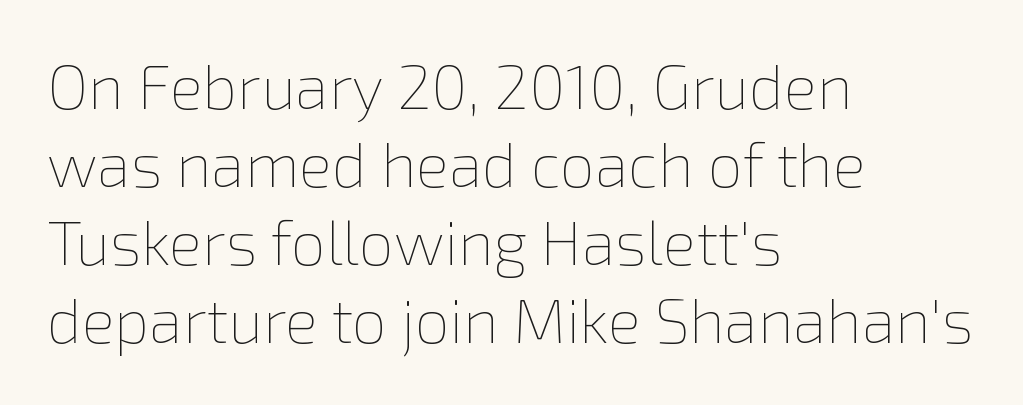
{"italic": "no", "bold": "no", "weight": "thin", "width": "normal", "x_height": "medium", "monospaced": "no", "underline": "no", "align": "left", "line_spacing": "normal", "line_spacing_ratio": 1.26, "letter_spacing": "normal", "letter_spacing_em": 0.0, "glyph_px": 62}
